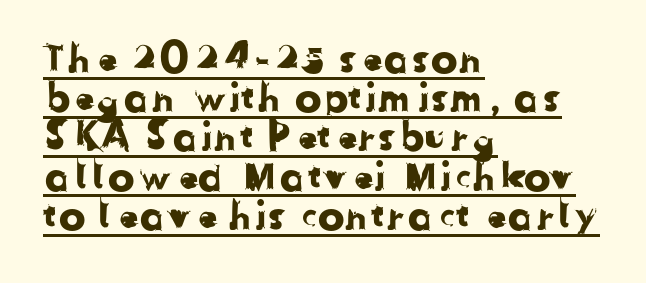
{"serif": "no", "width": "normal", "stroke_contrast": "low", "x_height": "medium", "monospaced": "no", "underline": "yes", "align": "left", "line_spacing": "tight", "line_spacing_ratio": 0.98, "letter_spacing": "normal", "letter_spacing_em": 0.0, "glyph_px": 40}
